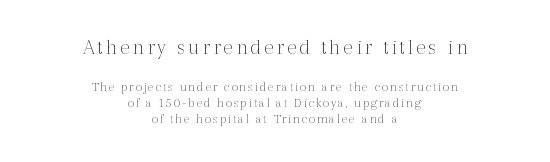
Q: Is the text bold? A: No.
Q: Is the text italic (slanted)? A: No, it is upright.
Q: Is the text underlined? A: No.
Q: How is the paragraph aligned? A: Centered.
Q: Is the spacing between lines tight, normal or loose? A: Tight.
Q: Which block of text is set in a larger size, the first (top) or the second (bottom)? A: The first (top) one.
